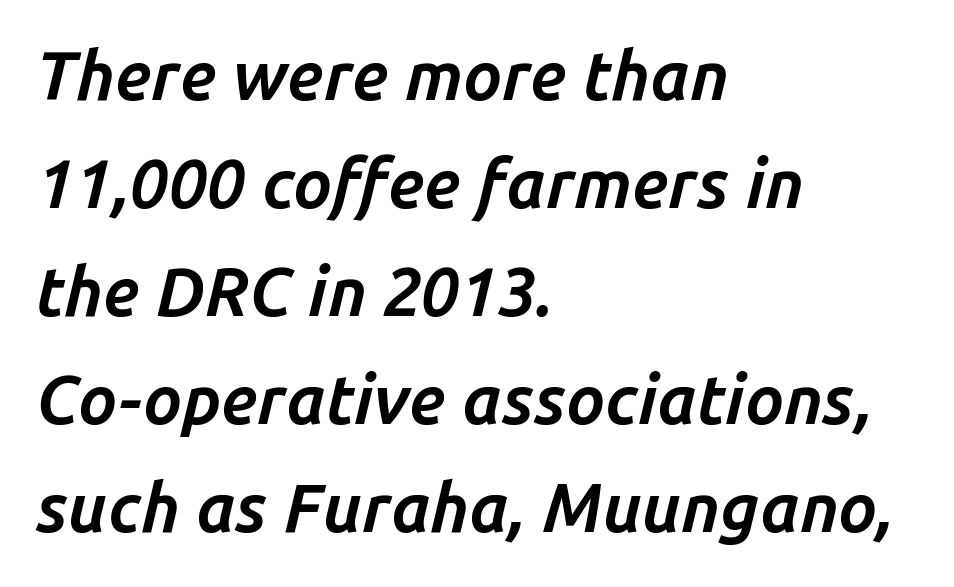
Every row of glyphs begins at an identical x-position on the left. The passage shown is typed in a proportional face where columns would drift. These lines keep a tight, regular rhythm from letter to letter. Each new line begins a customary step beneath the previous one. A typesetter would mark this as italic. The space directly below the letters is spotless.
